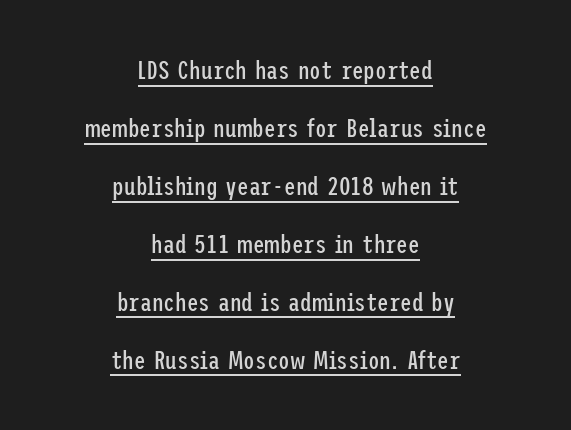
The image shows 26 px text type, upright; set centered, loose line spacing (2.23x), normal letter spacing, underlined.
